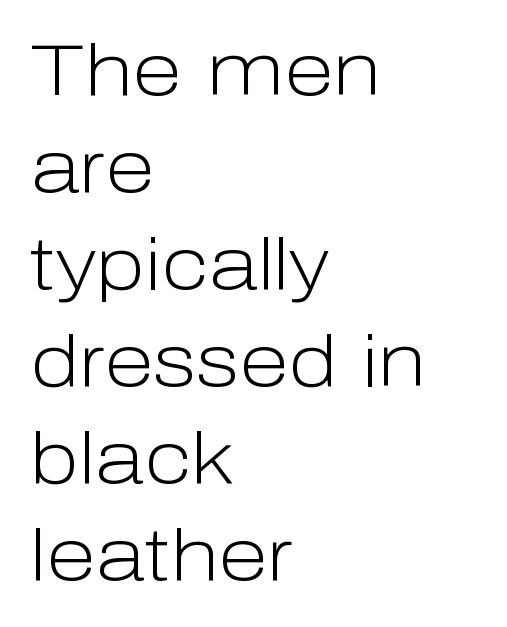
{"serif": "no", "italic": "no", "bold": "no", "weight": "light", "width": "normal", "stroke_contrast": "low", "x_height": "medium", "monospaced": "no", "underline": "no", "align": "left", "line_spacing": "normal", "line_spacing_ratio": 1.33, "letter_spacing": "normal", "letter_spacing_em": 0.0, "glyph_px": 73}
